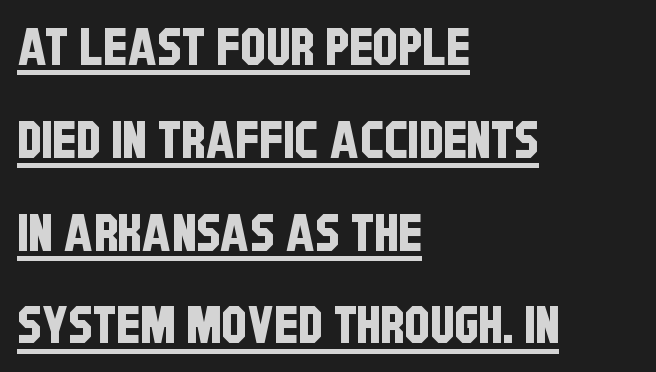
{"serif": "no", "width": "condensed", "stroke_contrast": "low", "x_height": "large", "monospaced": "no", "underline": "yes", "align": "left", "line_spacing_ratio": 1.82, "letter_spacing": "normal", "letter_spacing_em": 0.0, "glyph_px": 51}
